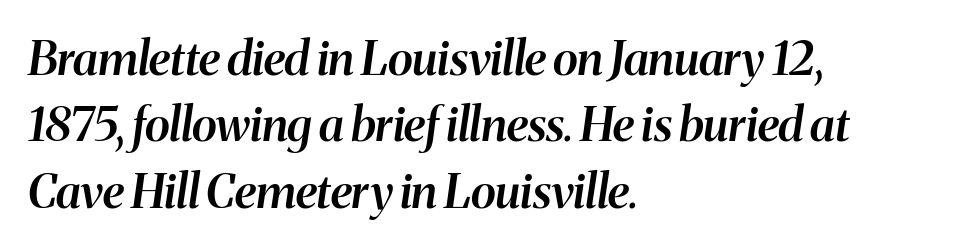
Compared with ordinary roman type, these characters are visibly tilted. The face used here is a semibold: visibly heavier than regular, lighter than bold. Line starts are locked; line ends wander. Students, observe: this is what conventionally led text looks like. Think of a printed novel: that variable character pitch is what you see here. The rendering keeps characters at their native spacing.
